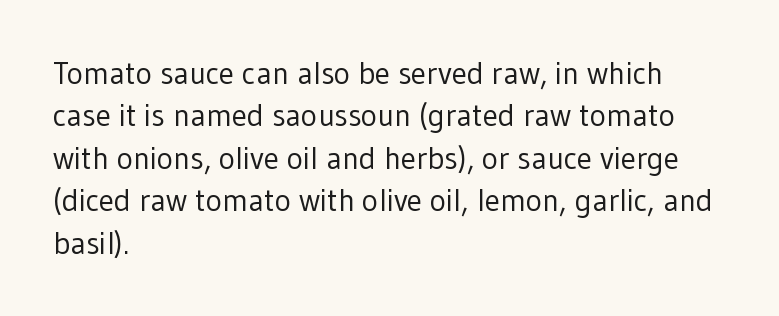
Q: Is the text bold? A: No.
Q: Is the text italic (slanted)? A: No, it is upright.
Q: Is the typeface a serif or a sans-serif typeface? A: Sans-serif.
Q: Is the text underlined? A: No.
Q: How is the paragraph aligned? A: Left-aligned.
Q: Is the spacing between letters normal or unusually wide? A: Normal.
Q: Is the spacing between lines tight, normal or loose? A: Normal.
Q: Width (condensed, normal, or wide)? A: Normal.
Q: Stroke contrast? A: Low.
Q: x-height? A: Medium.
Q: Monospaced? A: No.
